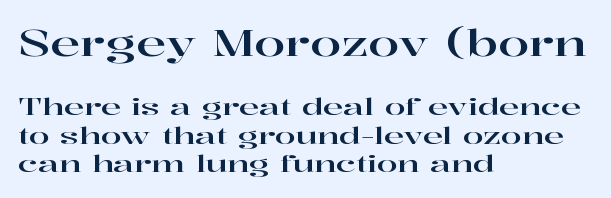
Q: Is the text italic (slanted)? A: No, it is upright.
Q: Is the typeface a serif or a sans-serif typeface? A: Serif.
Q: Is the text underlined? A: No.
Q: How is the paragraph aligned? A: Left-aligned.
Q: Is the spacing between letters normal or unusually wide? A: Normal.
Q: Which block of text is set in a larger size, the first (top) or the second (bottom)? A: The first (top) one.
Q: Width (condensed, normal, or wide)? A: Wide.
Q: Stroke contrast? A: High.
Q: x-height? A: Medium.
Q: Monospaced? A: No.
